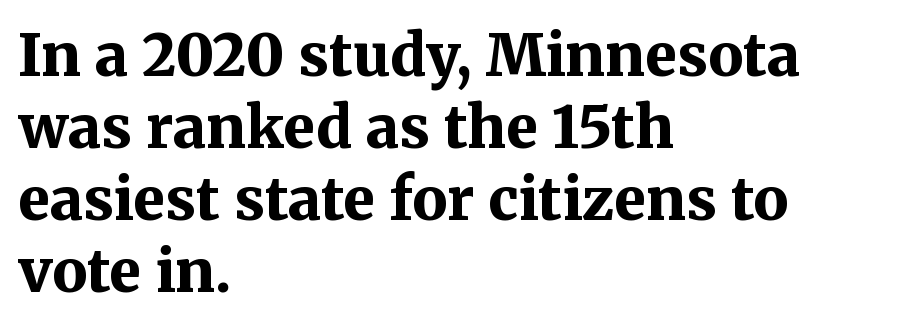
Are there feet on the stems? There are — it's a serif. Character widths vary here, with narrow letters taking less room than wide ones. Every stem runs plumb, perpendicular to the baseline. Strokes here are thick enough to call this a true bold. The text block is weighted toward the left margin, trailing off unevenly rightward. Decoration check: the copy has no underline.
